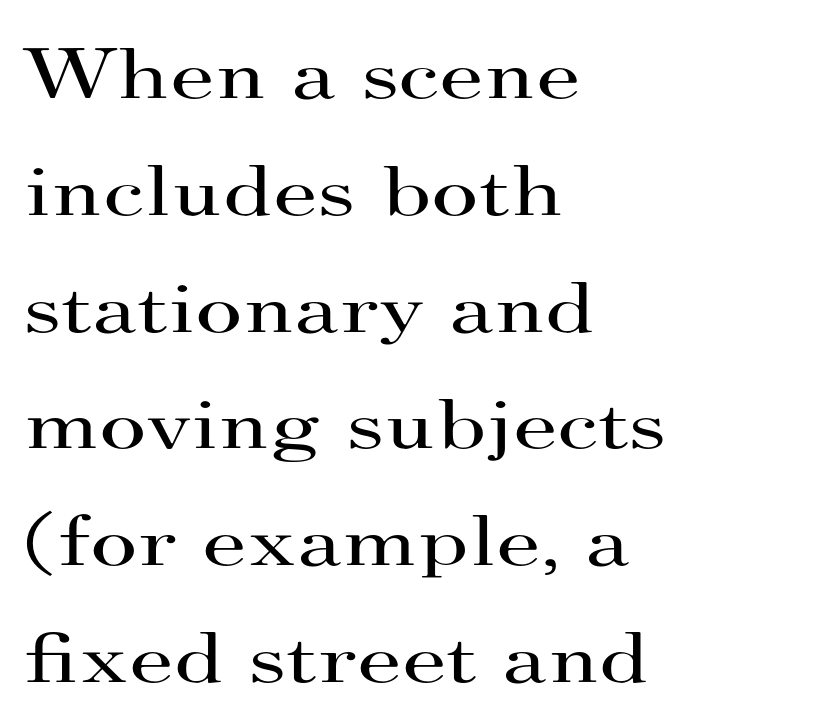
{"serif": "yes", "italic": "no", "bold": "no", "weight": "regular", "width": "wide", "stroke_contrast": "high", "x_height": "small", "monospaced": "no", "underline": "no", "align": "left", "line_spacing": "normal", "line_spacing_ratio": 1.6, "letter_spacing": "normal", "letter_spacing_em": 0.0, "glyph_px": 73}
